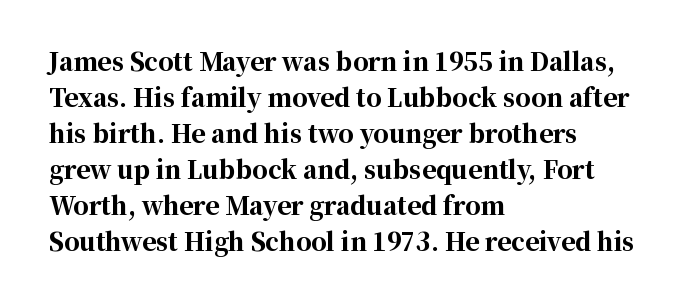
The image shows 24 px bold type, upright; set left-aligned, normal line spacing (1.5x), normal letter spacing, not underlined.
